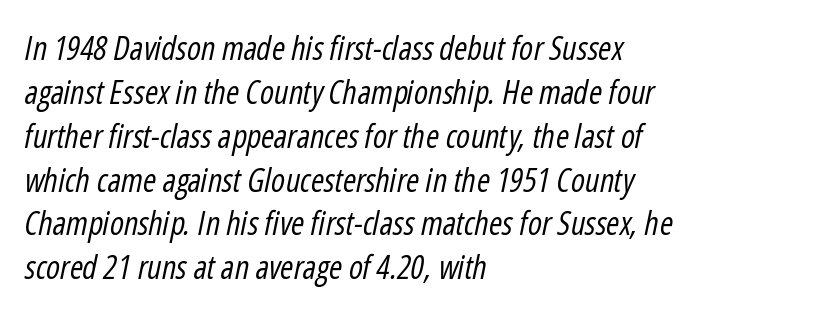
Glance below the letters and you will spot only blank space. Nothing unusual about the tracking: characters are spaced as the font intends. Left-aligned paragraph, ragged on the right. Horizontal bands of white between lines are of average thickness.
